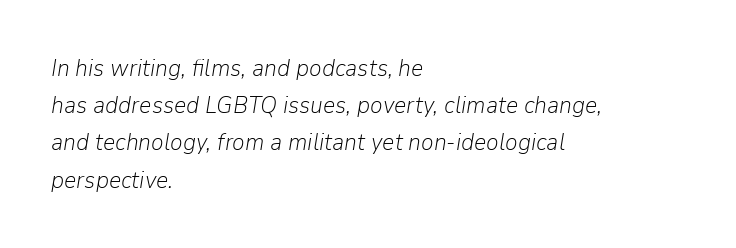
{"italic": "yes", "lean": "right", "slant_degrees": 9, "bold": "no", "underline": "no", "align": "left", "line_spacing": "normal", "line_spacing_ratio": 1.55, "letter_spacing": "normal", "letter_spacing_em": 0.0, "glyph_px": 24}
